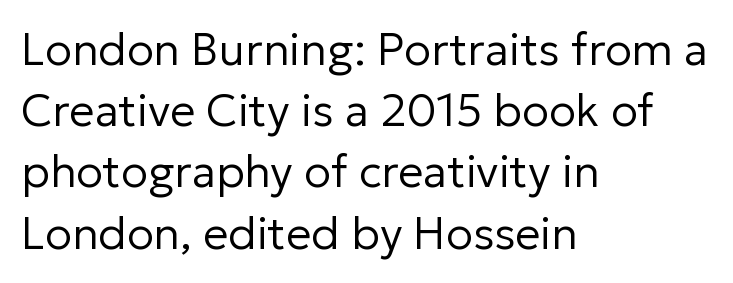
Q: Is the text bold? A: No.
Q: Is the text italic (slanted)? A: No, it is upright.
Q: Is the typeface a serif or a sans-serif typeface? A: Sans-serif.
Q: Is the text underlined? A: No.
Q: How is the paragraph aligned? A: Left-aligned.
Q: Is the spacing between letters normal or unusually wide? A: Normal.
Q: Is the spacing between lines tight, normal or loose? A: Normal.
Q: Width (condensed, normal, or wide)? A: Normal.
Q: Stroke contrast? A: Low.
Q: x-height? A: Medium.
Q: Monospaced? A: No.
